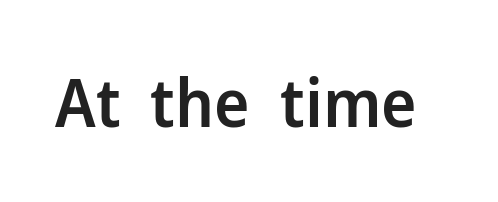
{"serif": "no", "italic": "no", "bold": "semi", "weight": "semibold", "width": "normal", "stroke_contrast": "low", "x_height": "medium", "monospaced": "no", "underline": "no", "letter_spacing": "normal", "letter_spacing_em": 0.0, "glyph_px": 67}
